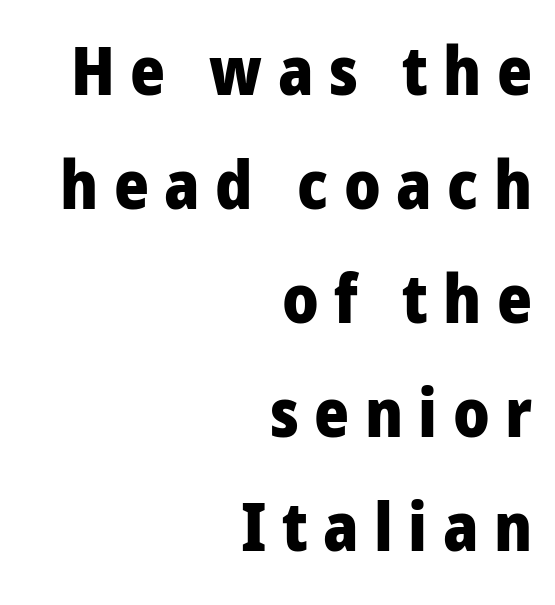
Q: Is the text bold? A: Yes.
Q: Is the text italic (slanted)? A: No, it is upright.
Q: Is the typeface a serif or a sans-serif typeface? A: Sans-serif.
Q: Is the text underlined? A: No.
Q: How is the paragraph aligned? A: Right-aligned.
Q: Is the spacing between letters normal or unusually wide? A: Unusually wide.
Q: Is the spacing between lines tight, normal or loose? A: Normal.
Q: Width (condensed, normal, or wide)? A: Normal.
Q: Stroke contrast? A: Low.
Q: x-height? A: Medium.
Q: Monospaced? A: No.
